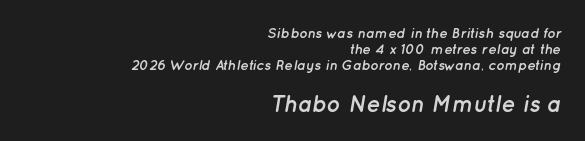
The image shows 23 px bold type, italic (leaning right); set right-aligned, tight line spacing (1.13x), normal letter spacing, not underlined; the second (bottom) block is 1.64x larger.
